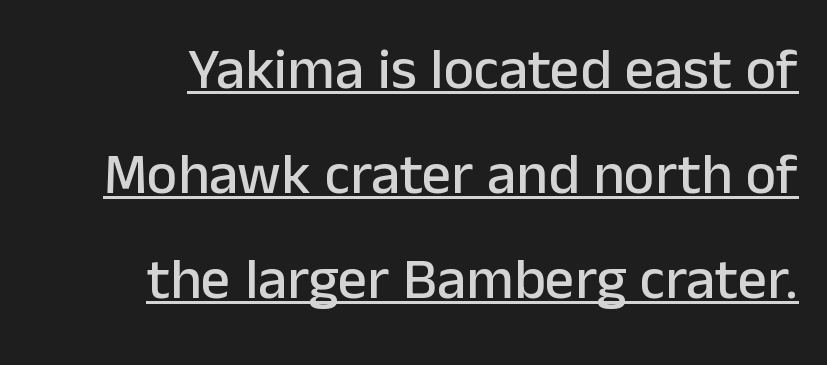
Is this a sans? Yes — the strokes have no serifs. A student would call this right alignment; a typographer would say flush right, rag left. A roman cut, with each character standing at attention. Underlining? Definitely there.
